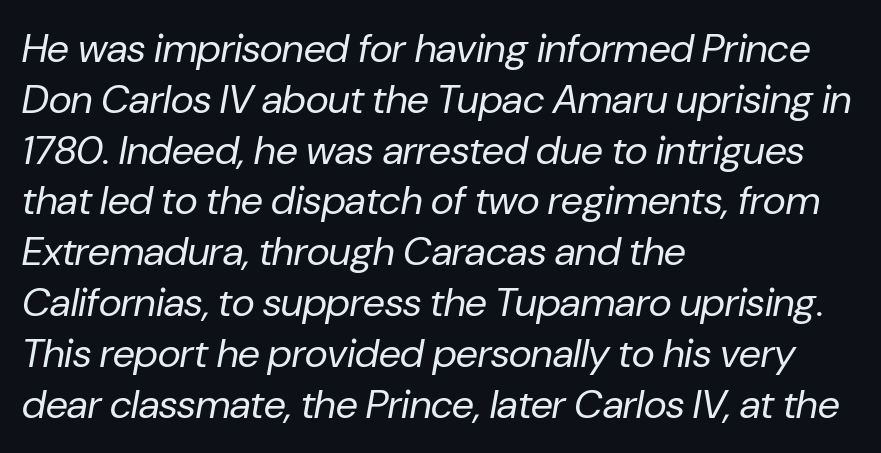
Stems here are at most as thick as an everyday book face. Words float on clear page, feet unadorned. Caption: standard tracking, unaltered. In terms of leading, this rendering sits right in the middle. In CSS terms this would be text-align: left. The passage shown leans; its letterforms are oblique.
